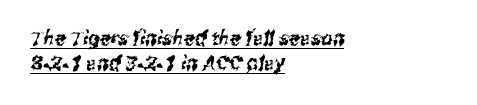
Look at the tracking — it's just the regular setting, nothing added. Layout note: lines flush left. These characters rest on top of a visible drawn line.
